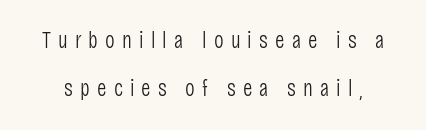
Q: Is the text bold? A: No.
Q: Is the text italic (slanted)? A: No, it is upright.
Q: Is the text underlined? A: No.
Q: Is the spacing between letters normal or unusually wide? A: Unusually wide.
Q: Is the spacing between lines tight, normal or loose? A: Loose.
